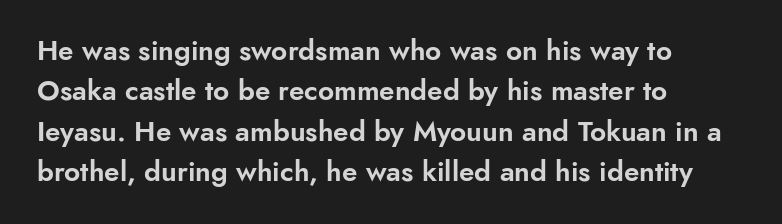
Q: Is the text italic (slanted)? A: No, it is upright.
Q: Is the typeface a serif or a sans-serif typeface? A: Sans-serif.
Q: Is the text underlined? A: No.
Q: How is the paragraph aligned? A: Left-aligned.
Q: Is the spacing between letters normal or unusually wide? A: Normal.
Q: Is the spacing between lines tight, normal or loose? A: Normal.
Q: Width (condensed, normal, or wide)? A: Normal.
Q: Stroke contrast? A: Low.
Q: x-height? A: Small.
Q: Monospaced? A: No.
